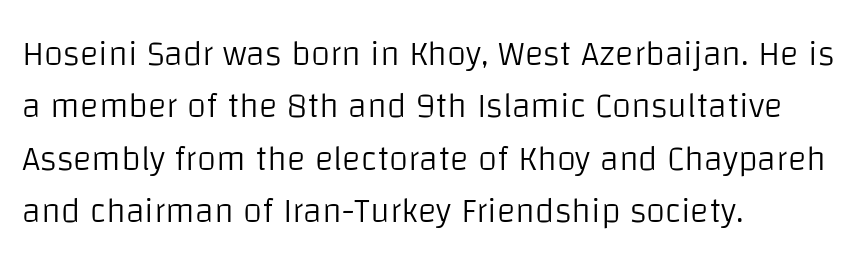
Counters stay open thanks to moderate or lighter strokes. Note: no serifs on the glyphs. Proportional: the letters do not fall into vertical columns. Rule under the text: the space is simply empty. A typesetter would call this leading conventional body-copy spacing.
